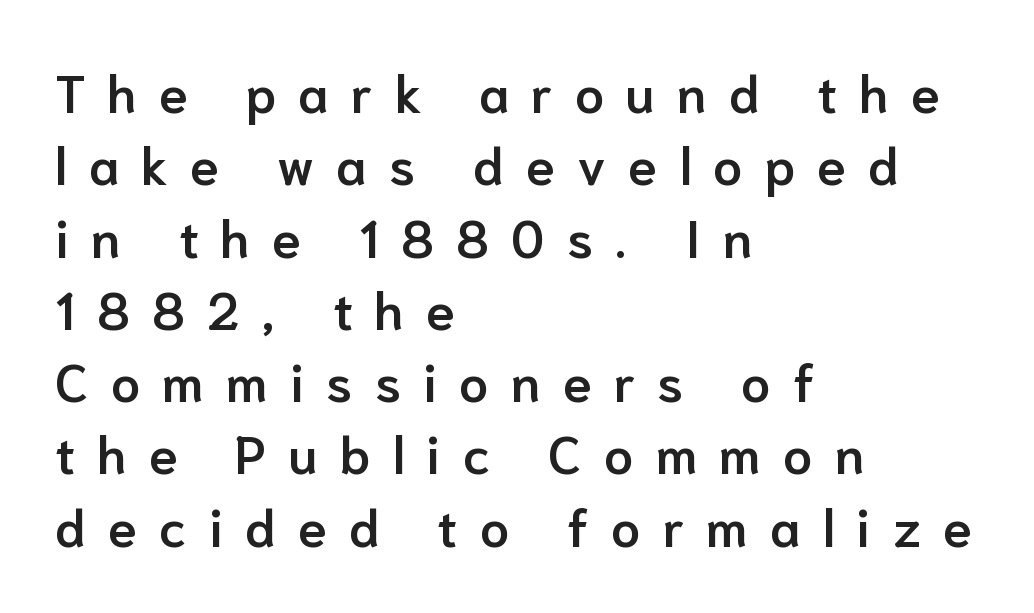
{"serif": "no", "italic": "no", "bold": "semi", "weight": "semibold", "width": "normal", "stroke_contrast": "low", "x_height": "medium", "monospaced": "no", "underline": "no", "align": "left", "line_spacing": "normal", "line_spacing_ratio": 1.39, "letter_spacing": "wide", "letter_spacing_em": 0.43, "glyph_px": 52}
